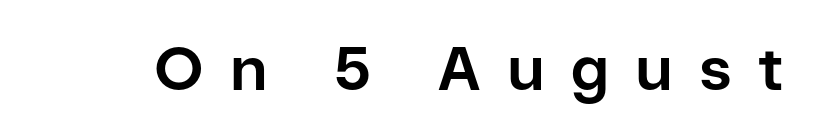
The image shows 61 px bold sans-serif type, upright; set unusually wide letter spacing (+0.43 em), not underlined; low stroke contrast and a medium x-height.
